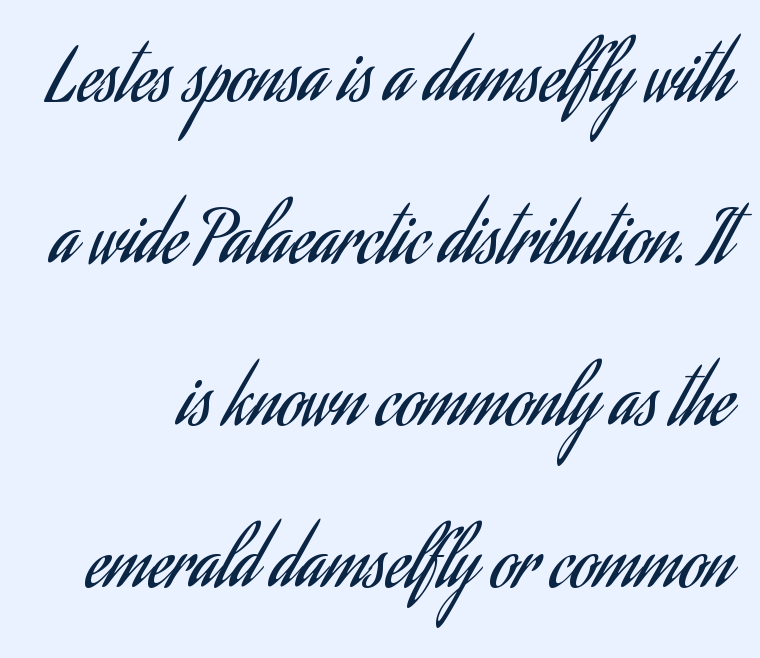
Q: Is the text bold? A: No.
Q: Is the text italic (slanted)? A: Yes.
Q: Is the typeface a serif or a sans-serif typeface? A: Sans-serif.
Q: Is the text underlined? A: No.
Q: Is the spacing between letters normal or unusually wide? A: Normal.
Q: Is the spacing between lines tight, normal or loose? A: Loose.
Q: Width (condensed, normal, or wide)? A: Condensed.
Q: Stroke contrast? A: Low.
Q: x-height? A: Small.
Q: Monospaced? A: No.
